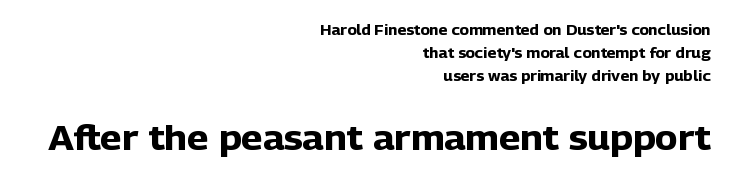
Bold? Absolutely — the strokes are thick and heavy. Typeset ragged left — the right edge is the straight one. The words here are not underlined. No italicization has been applied; the sample stays upright. The leading is moderate, giving the passage an even texture. Character size in the trailing block exceeds that of the leading block.
